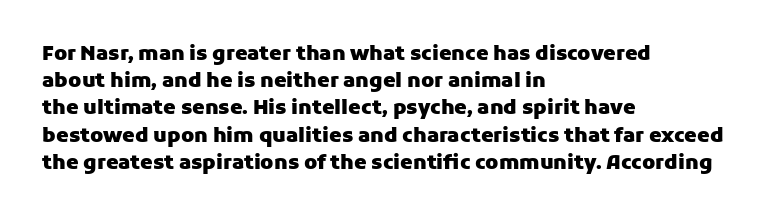
{"italic": "no", "bold": "yes", "underline": "no", "align": "left", "line_spacing": "normal", "line_spacing_ratio": 1.36, "letter_spacing": "normal", "letter_spacing_em": 0.0, "glyph_px": 20}
